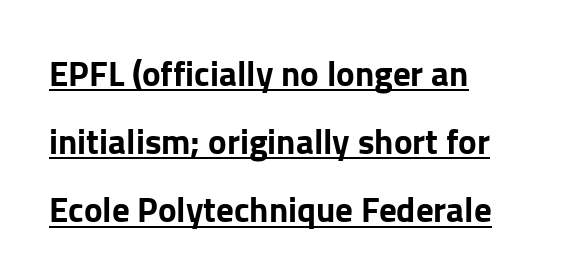
Q: Is the text italic (slanted)? A: No, it is upright.
Q: Is the typeface a serif or a sans-serif typeface? A: Sans-serif.
Q: Is the text underlined? A: Yes.
Q: How is the paragraph aligned? A: Left-aligned.
Q: Is the spacing between letters normal or unusually wide? A: Normal.
Q: Is the spacing between lines tight, normal or loose? A: Loose.
Q: Width (condensed, normal, or wide)? A: Normal.
Q: Stroke contrast? A: Low.
Q: x-height? A: Medium.
Q: Monospaced? A: No.
